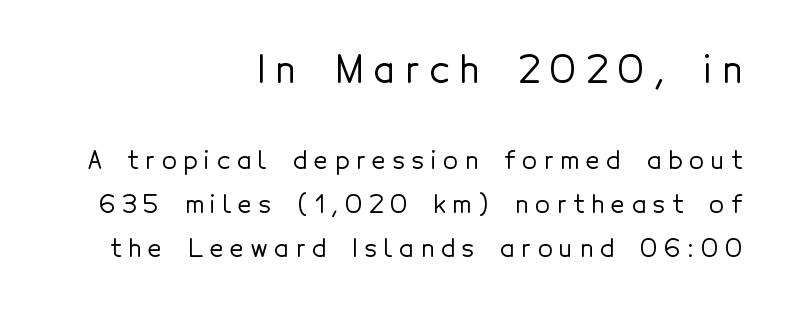
{"serif": "no", "italic": "no", "width": "normal", "x_height": "medium", "monospaced": "no", "underline": "no", "align": "right", "line_spacing_ratio": 1.84, "letter_spacing": "wide", "letter_spacing_em": 0.29, "larger_block": "first", "size_ratio": 1.5, "glyph_px": 36}
